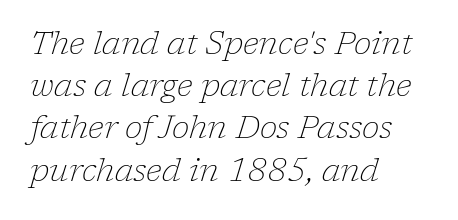
Q: Is the text bold? A: No.
Q: Is the text italic (slanted)? A: Yes, it leans right by about 17 degrees.
Q: Is the typeface a serif or a sans-serif typeface? A: Serif.
Q: Is the text underlined? A: No.
Q: How is the paragraph aligned? A: Left-aligned.
Q: Is the spacing between letters normal or unusually wide? A: Normal.
Q: Is the spacing between lines tight, normal or loose? A: Normal.
Q: Width (condensed, normal, or wide)? A: Normal.
Q: Stroke contrast? A: Low.
Q: x-height? A: Medium.
Q: Monospaced? A: No.
